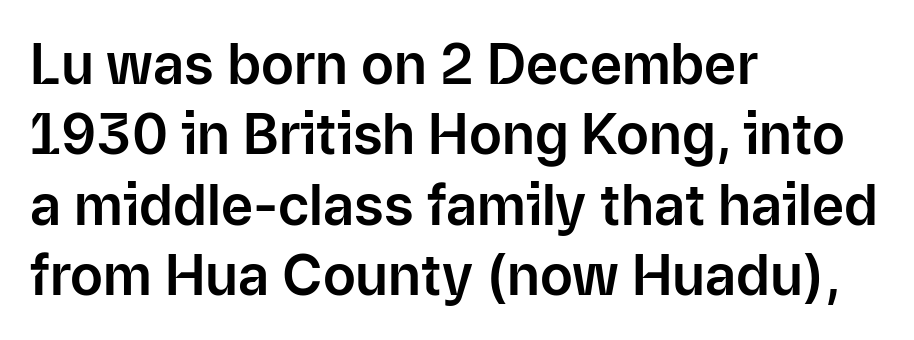
The image shows 55 px sans-serif type, upright; set left-aligned, normal line spacing (1.28x), normal letter spacing, not underlined; low stroke contrast and a medium x-height.
